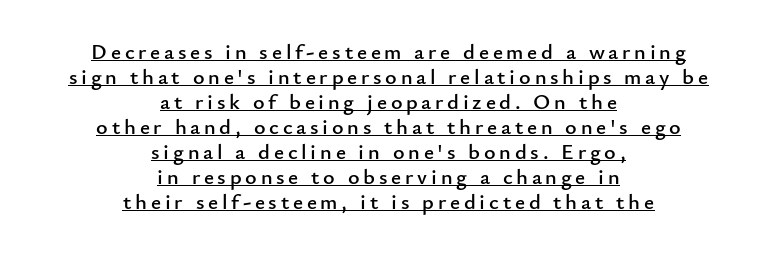
{"italic": "no", "underline": "yes", "align": "center", "line_spacing": "tight", "line_spacing_ratio": 1.14, "glyph_px": 22}
